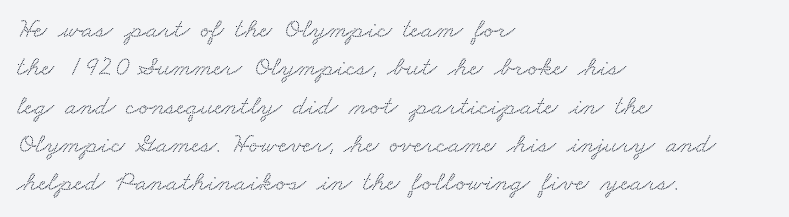
{"serif": "yes", "width": "wide", "stroke_contrast": "medium", "x_height": "small", "monospaced": "no", "underline": "no", "align": "left", "line_spacing": "normal", "line_spacing_ratio": 1.37, "letter_spacing": "normal", "letter_spacing_em": 0.0, "glyph_px": 28}
